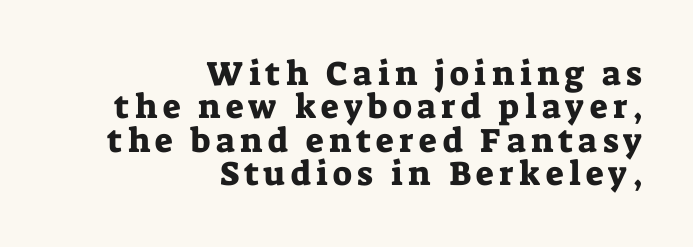
{"serif": "yes", "italic": "no", "width": "normal", "stroke_contrast": "low", "x_height": "medium", "monospaced": "no", "underline": "no", "align": "right", "line_spacing": "tight", "line_spacing_ratio": 0.98, "glyph_px": 34}
